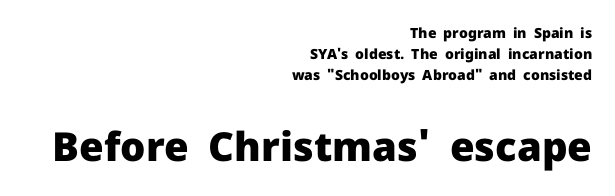
Q: Is the text bold? A: Yes.
Q: Is the text italic (slanted)? A: No, it is upright.
Q: Is the typeface a serif or a sans-serif typeface? A: Sans-serif.
Q: Is the text underlined? A: No.
Q: How is the paragraph aligned? A: Right-aligned.
Q: Is the spacing between letters normal or unusually wide? A: Normal.
Q: Is the spacing between lines tight, normal or loose? A: Normal.
Q: Which block of text is set in a larger size, the first (top) or the second (bottom)? A: The second (bottom) one.
Q: Width (condensed, normal, or wide)? A: Normal.
Q: Stroke contrast? A: Low.
Q: x-height? A: Medium.
Q: Monospaced? A: No.
